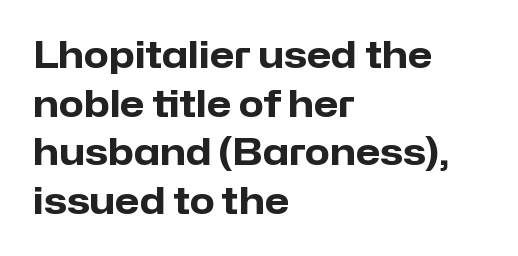
{"serif": "no", "italic": "no", "bold": "yes", "weight": "heavy", "width": "normal", "stroke_contrast": "low", "x_height": "medium", "monospaced": "no", "underline": "no", "align": "left", "line_spacing": "normal", "line_spacing_ratio": 1.35, "letter_spacing": "normal", "letter_spacing_em": 0.0, "glyph_px": 36}
